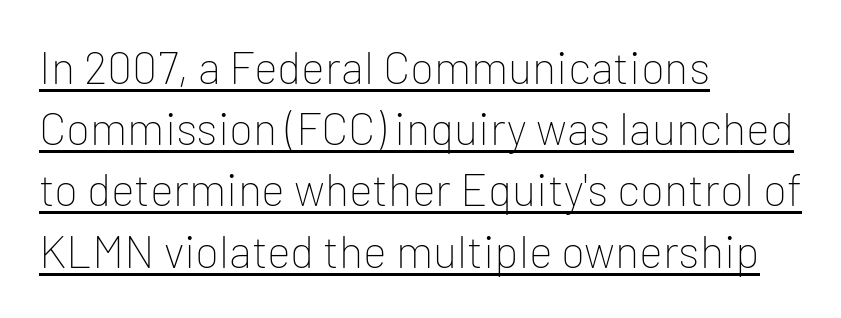
The image shows 45 px thin sans-serif type, upright; set left-aligned, normal line spacing (1.36x), normal letter spacing, underlined; low stroke contrast and a medium x-height.
